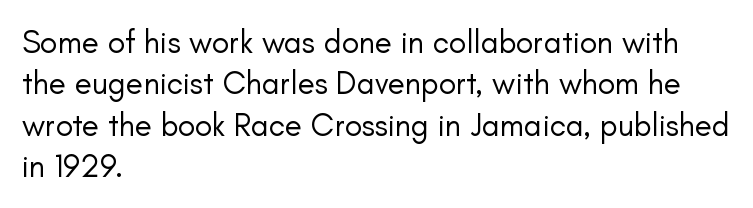
Q: Is the text bold? A: No.
Q: Is the text italic (slanted)? A: No, it is upright.
Q: Is the typeface a serif or a sans-serif typeface? A: Sans-serif.
Q: Is the text underlined? A: No.
Q: How is the paragraph aligned? A: Left-aligned.
Q: Is the spacing between letters normal or unusually wide? A: Normal.
Q: Is the spacing between lines tight, normal or loose? A: Normal.
Q: Width (condensed, normal, or wide)? A: Normal.
Q: Stroke contrast? A: Low.
Q: x-height? A: Small.
Q: Monospaced? A: No.
